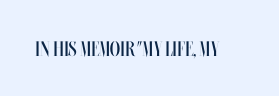
The image shows 21 px text type, upright; set normal letter spacing, not underlined.
